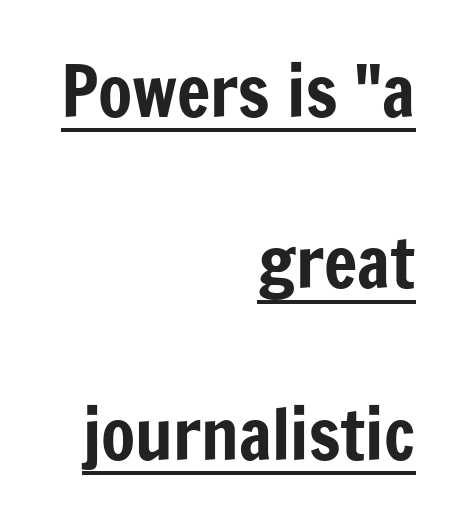
{"serif": "no", "italic": "no", "width": "condensed", "stroke_contrast": "low", "x_height": "medium", "monospaced": "no", "underline": "yes", "align": "right", "line_spacing": "loose", "line_spacing_ratio": 2.45, "letter_spacing": "normal", "letter_spacing_em": 0.0, "glyph_px": 70}
